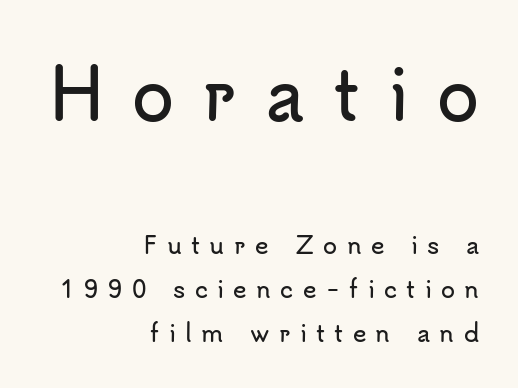
Font category for this specimen: sans-serif. Layout note: lines flush right. Ascenders rise straight up at ninety degrees. Is the lower block the larger one? No — the upper block carries the bigger type.
